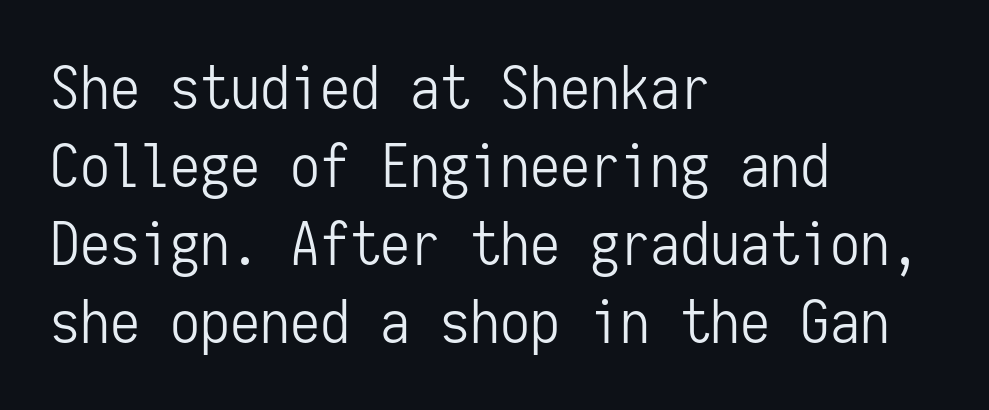
The image shows 60 px light, condensed sans-serif type, upright, monospaced; set left-aligned, normal line spacing (1.3x), normal letter spacing, not underlined; low stroke contrast and a medium x-height.
